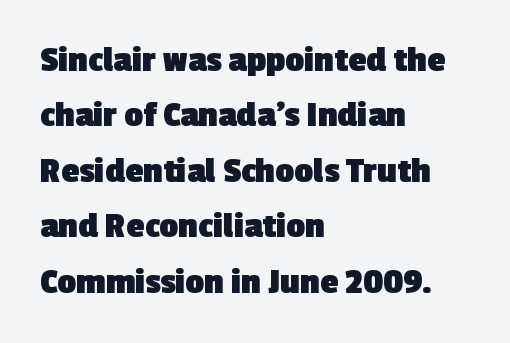
Q: Is the text bold? A: Yes.
Q: Is the typeface a serif or a sans-serif typeface? A: Sans-serif.
Q: Is the text underlined? A: No.
Q: How is the paragraph aligned? A: Left-aligned.
Q: Is the spacing between letters normal or unusually wide? A: Normal.
Q: Is the spacing between lines tight, normal or loose? A: Normal.
Q: Width (condensed, normal, or wide)? A: Normal.
Q: x-height? A: Medium.
Q: Monospaced? A: No.
